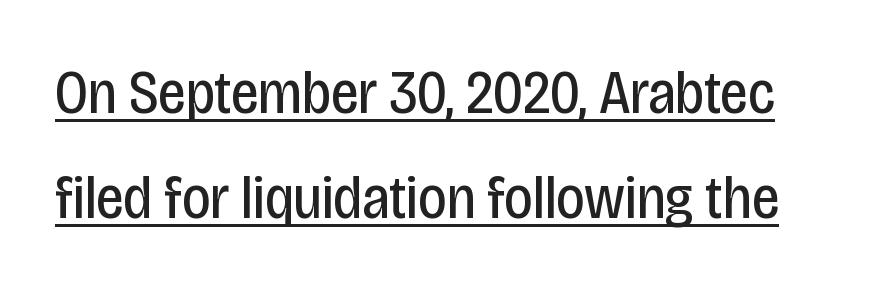
Q: Is the text bold? A: No.
Q: Is the text italic (slanted)? A: No, it is upright.
Q: Is the typeface a serif or a sans-serif typeface? A: Sans-serif.
Q: Is the text underlined? A: Yes.
Q: Is the spacing between letters normal or unusually wide? A: Normal.
Q: Is the spacing between lines tight, normal or loose? A: Normal.
Q: Width (condensed, normal, or wide)? A: Condensed.
Q: Stroke contrast? A: Low.
Q: x-height? A: Large.
Q: Monospaced? A: No.
